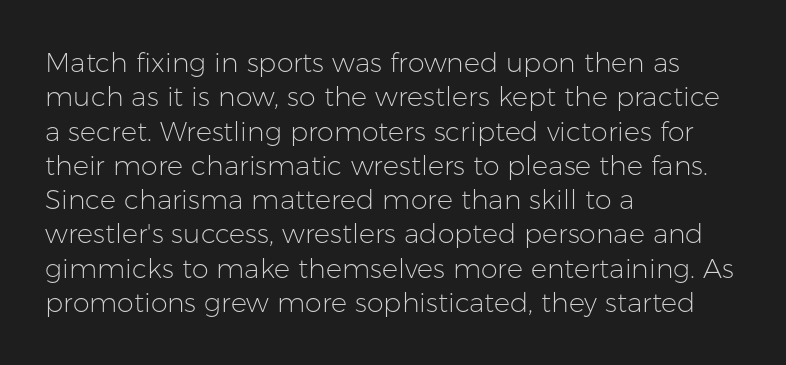
Q: Is the text bold? A: No.
Q: Is the text italic (slanted)? A: No, it is upright.
Q: Is the text underlined? A: No.
Q: How is the paragraph aligned? A: Left-aligned.
Q: Is the spacing between letters normal or unusually wide? A: Normal.
Q: Is the spacing between lines tight, normal or loose? A: Normal.
